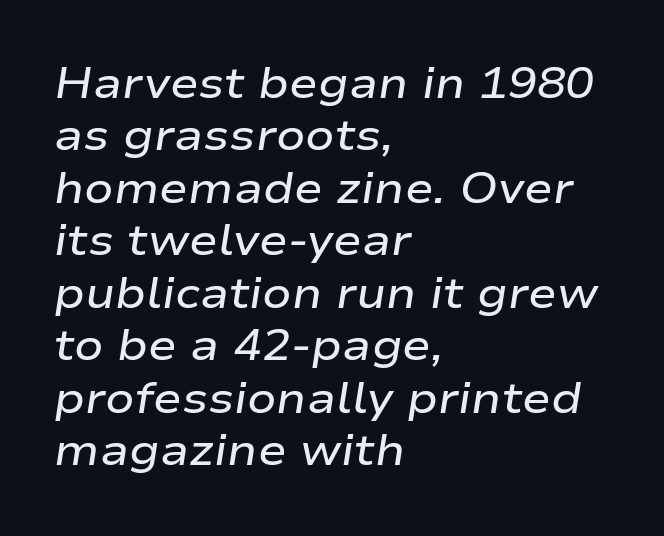
{"italic": "yes", "lean": "right", "slant_degrees": 9, "bold": "semi", "weight": "semibold", "width": "wide", "stroke_contrast": "low", "x_height": "medium", "monospaced": "no", "underline": "no", "align": "left", "line_spacing_ratio": 1.22, "letter_spacing": "normal", "letter_spacing_em": 0.0, "glyph_px": 43}
